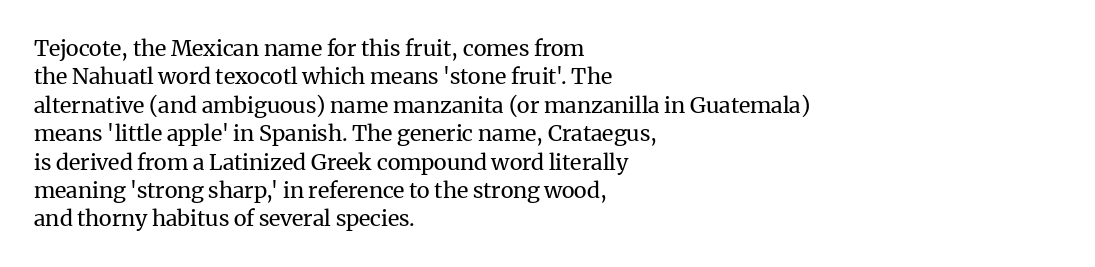
{"italic": "no", "bold": "no", "underline": "no", "align": "left", "line_spacing": "normal", "line_spacing_ratio": 1.29, "letter_spacing": "normal", "letter_spacing_em": 0.0, "glyph_px": 22}
